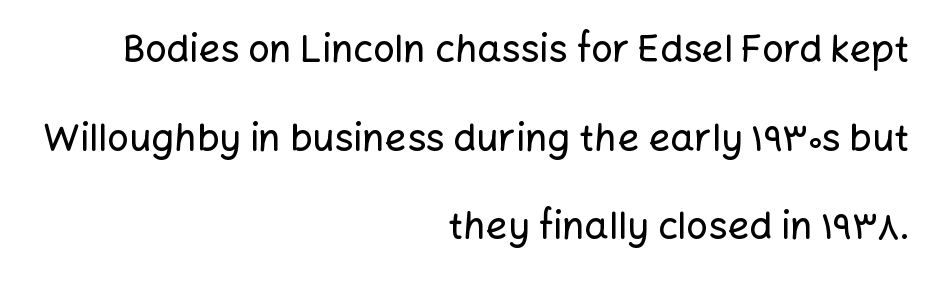
The image shows 38 px sans-serif type, upright; set right-aligned, loose line spacing (2.33x), normal letter spacing, not underlined; low stroke contrast and a medium x-height.
